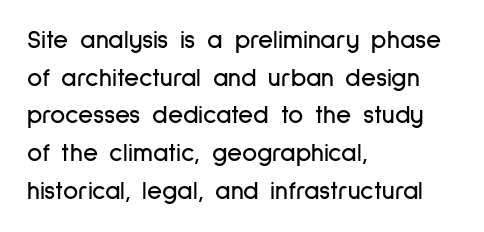
{"italic": "no", "underline": "no", "align": "left", "line_spacing": "normal", "line_spacing_ratio": 1.45, "letter_spacing": "normal", "letter_spacing_em": 0.0, "glyph_px": 26}
